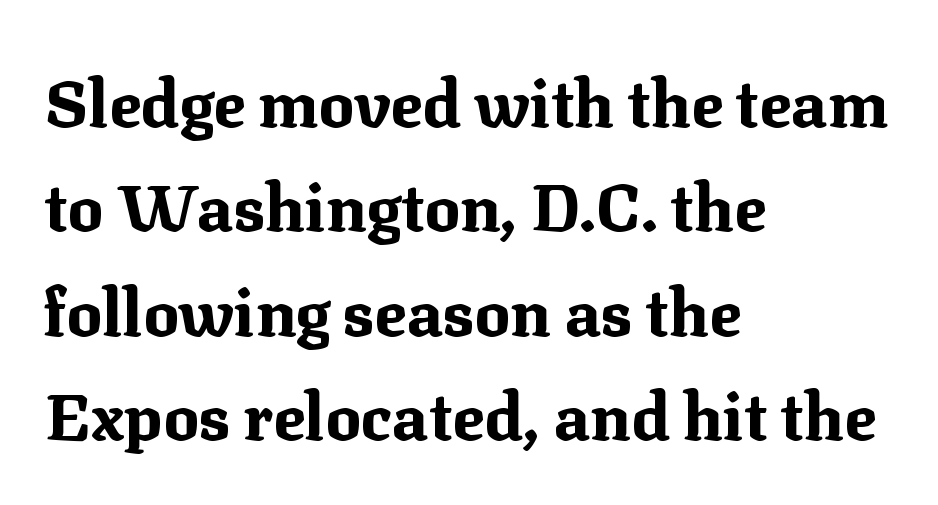
Tracking value appears to be zero — textbook default spacing. The rows are spaced the way most documents space them. Notice how thick the strokes are: this is what a full bold looks like. The designer went with a serif here, giving each stem small feet.
